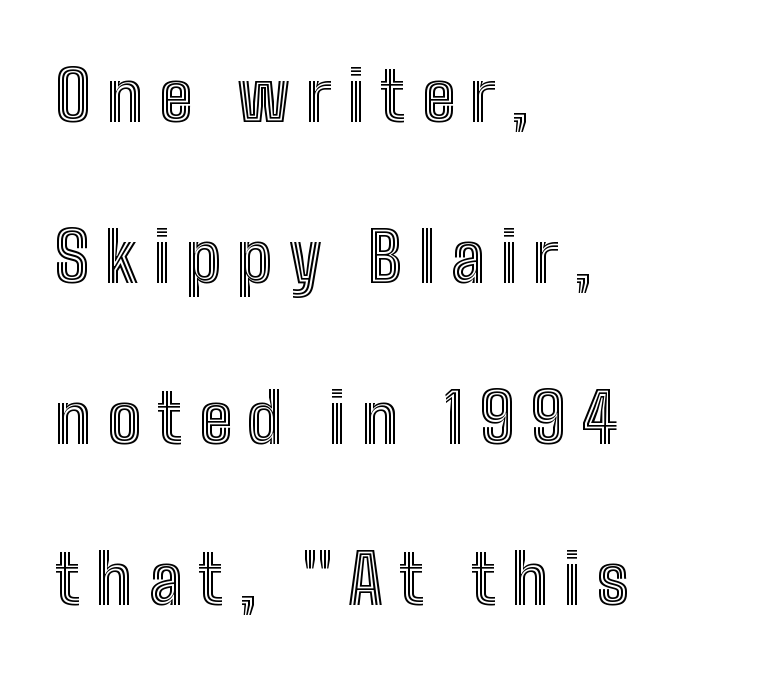
The image shows 68 px condensed type, upright; set left-aligned, loose line spacing (2.37x), unusually wide letter spacing (+0.23 em), not underlined; a medium x-height.
